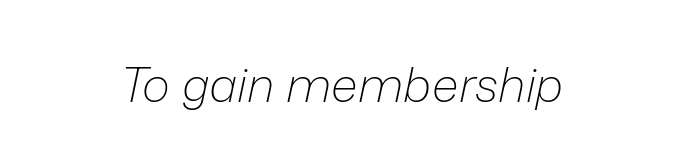
{"italic": "yes", "lean": "right", "slant_degrees": 12, "bold": "no", "weight": "light", "width": "normal", "stroke_contrast": "low", "x_height": "medium", "monospaced": "no", "underline": "no", "letter_spacing": "normal", "letter_spacing_em": 0.0, "glyph_px": 48}
